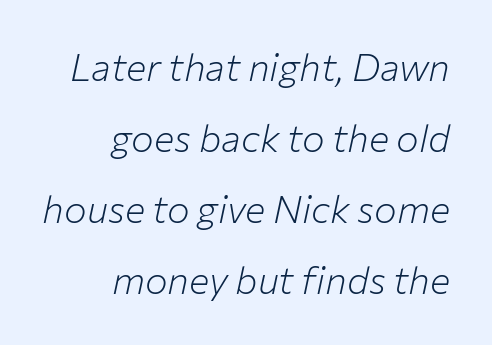
Q: Is the text bold? A: No.
Q: Is the text italic (slanted)? A: Yes, it leans right by about 12 degrees.
Q: Is the text underlined? A: No.
Q: How is the paragraph aligned? A: Right-aligned.
Q: Is the spacing between letters normal or unusually wide? A: Normal.
Q: Width (condensed, normal, or wide)? A: Normal.
Q: Stroke contrast? A: Low.
Q: x-height? A: Medium.
Q: Monospaced? A: No.
